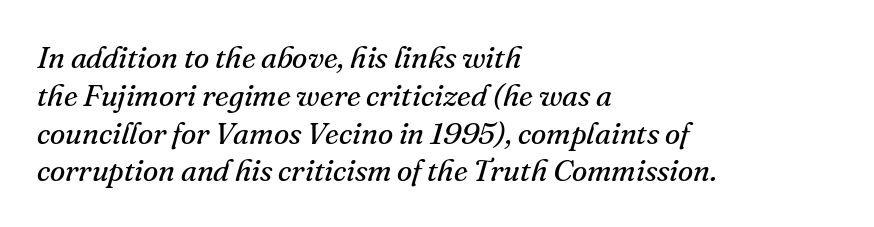
The image shows 31 px regular-weight serif type, italic (leaning right); set left-aligned, line spacing 1.22x, normal letter spacing, not underlined; medium stroke contrast and a small x-height.
